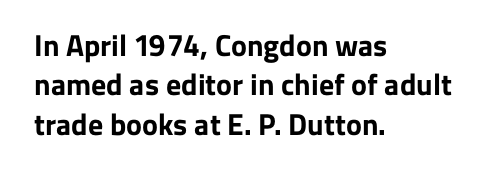
{"serif": "no", "italic": "no", "bold": "yes", "weight": "bold", "width": "normal", "stroke_contrast": "low", "x_height": "medium", "monospaced": "no", "underline": "no", "align": "left", "line_spacing": "normal", "line_spacing_ratio": 1.31, "letter_spacing": "normal", "letter_spacing_em": 0.0, "glyph_px": 30}
